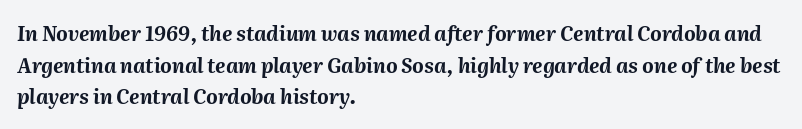
{"italic": "yes", "lean": "right", "slant_degrees": 2, "bold": "yes", "underline": "no", "align": "left", "line_spacing": "normal", "line_spacing_ratio": 1.58, "letter_spacing": "normal", "letter_spacing_em": 0.0, "glyph_px": 20}
